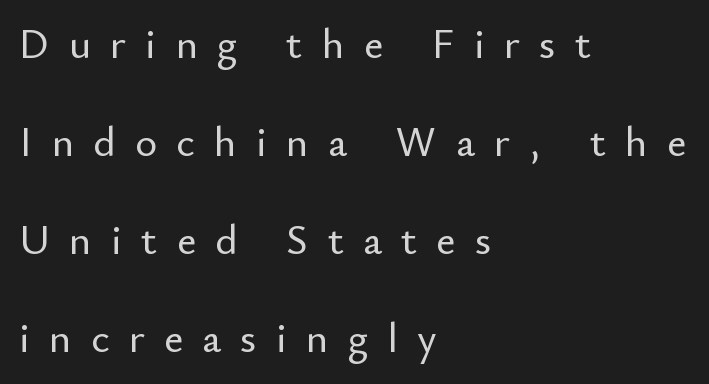
Q: Is the text italic (slanted)? A: No, it is upright.
Q: Is the typeface a serif or a sans-serif typeface? A: Sans-serif.
Q: Is the text underlined? A: No.
Q: How is the paragraph aligned? A: Left-aligned.
Q: Is the spacing between letters normal or unusually wide? A: Unusually wide.
Q: Is the spacing between lines tight, normal or loose? A: Loose.
Q: Width (condensed, normal, or wide)? A: Normal.
Q: Stroke contrast? A: Low.
Q: x-height? A: Small.
Q: Monospaced? A: No.
